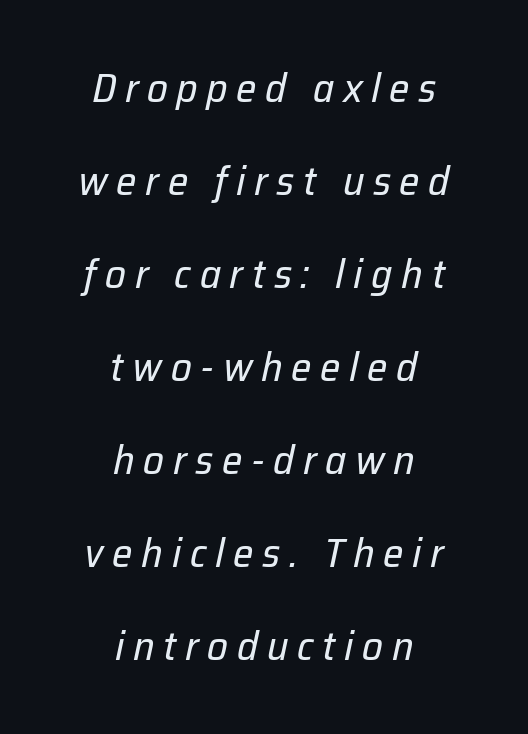
Vertical spacing — loose. Bold? No — there's no thickening of the strokes. Letter spacing: wide. It's the slanting kind of type.
